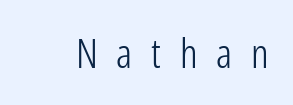
The image shows 41 px light, condensed sans-serif type, upright; set unusually wide letter spacing (+0.46 em), not underlined; low stroke contrast and a medium x-height.
